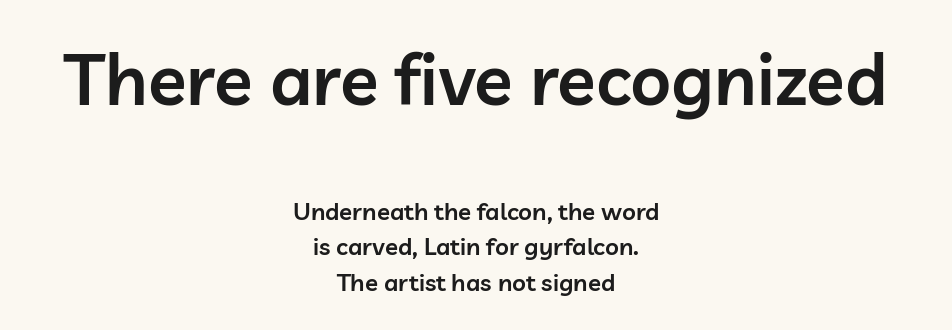
What's the leading like? Ordinary, nothing unusual. Is this a fixed-width face? No — the glyphs have proportional, varying widths. Emphasis by weight is partial: semibold. Rendered with straight, roman letterforms. Here the first block reads like a headline and the second like body copy. Just letters on the line, the space beneath them empty.
